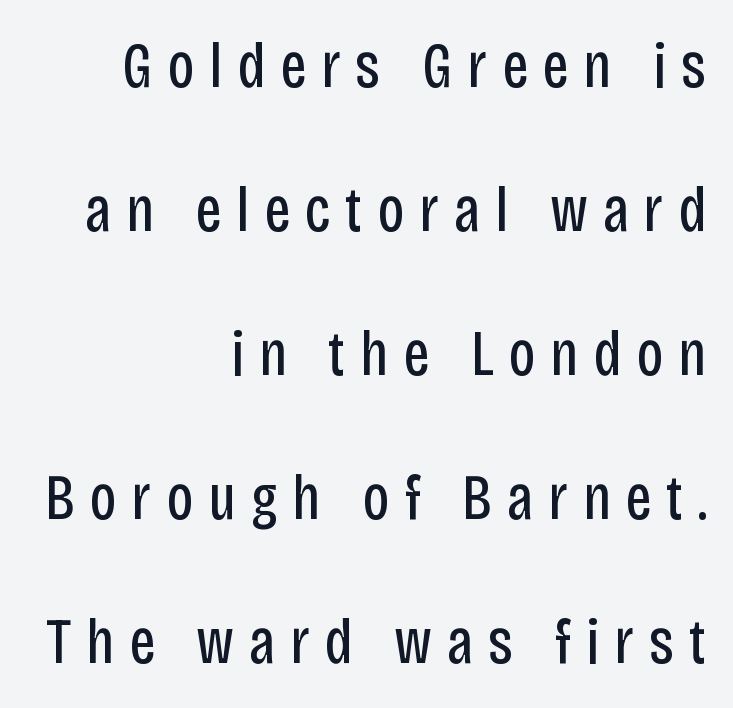
{"serif": "no", "italic": "no", "bold": "no", "weight": "regular", "width": "condensed", "stroke_contrast": "low", "x_height": "large", "monospaced": "no", "underline": "no", "align": "right", "line_spacing": "loose", "line_spacing_ratio": 2.25, "letter_spacing": "wide", "letter_spacing_em": 0.23, "glyph_px": 64}
